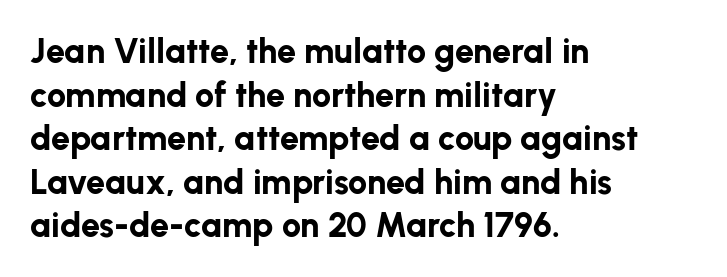
Quick note: not italic, upright. Nothing sits at the stroke ends, so this counts as sans-serif. Horizontally, the lines are justified to the leading edge only. Does the weight exceed regular? Yes, all the way to bold. Honestly, the letter spacing is just normal — you wouldn't notice it.
